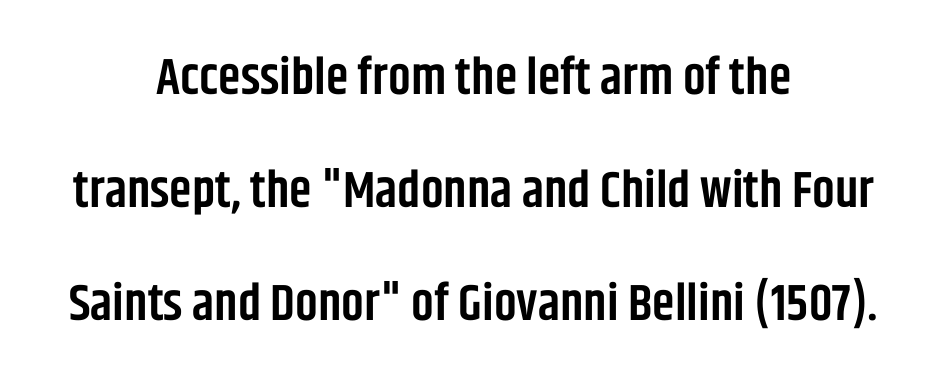
Q: Is the text bold? A: Semi-bold.
Q: Is the text italic (slanted)? A: No, it is upright.
Q: Is the typeface a serif or a sans-serif typeface? A: Sans-serif.
Q: Is the text underlined? A: No.
Q: How is the paragraph aligned? A: Centered.
Q: Is the spacing between letters normal or unusually wide? A: Normal.
Q: Is the spacing between lines tight, normal or loose? A: Loose.
Q: Width (condensed, normal, or wide)? A: Condensed.
Q: Stroke contrast? A: Low.
Q: x-height? A: Large.
Q: Monospaced? A: No.
